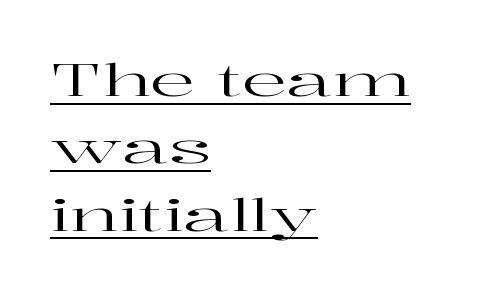
Look at the bottom of the vertical strokes: they flare into serifs here. The paragraph has a hard left edge and a soft right edge. Character widths vary here, with narrow letters taking less room than wide ones. Successive baselines arrive at the customary interval. Glyph-to-glyph distance matches everyday printed text.
